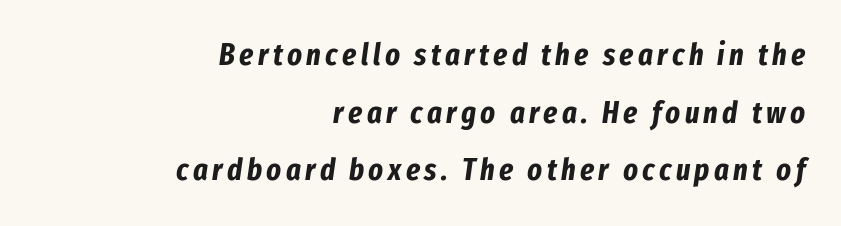
Q: Is the text bold? A: Yes.
Q: Is the text italic (slanted)? A: Yes, it leans right by about 8 degrees.
Q: Is the text underlined? A: No.
Q: How is the paragraph aligned? A: Right-aligned.
Q: Width (condensed, normal, or wide)? A: Condensed.
Q: Stroke contrast? A: Low.
Q: x-height? A: Medium.
Q: Monospaced? A: No.
